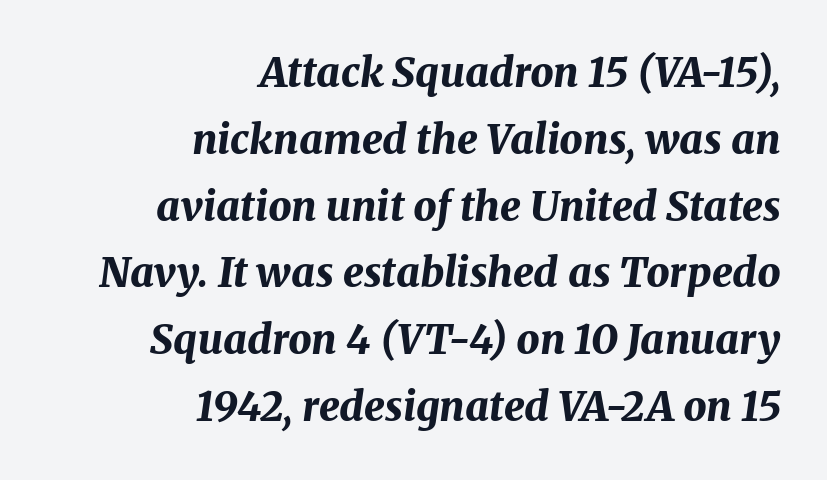
{"italic": "yes", "lean": "right", "slant_degrees": 8, "bold": "yes", "weight": "bold", "width": "normal", "stroke_contrast": "medium", "x_height": "medium", "monospaced": "no", "underline": "no", "align": "right", "line_spacing": "normal", "line_spacing_ratio": 1.63, "letter_spacing": "normal", "letter_spacing_em": 0.0, "glyph_px": 41}
